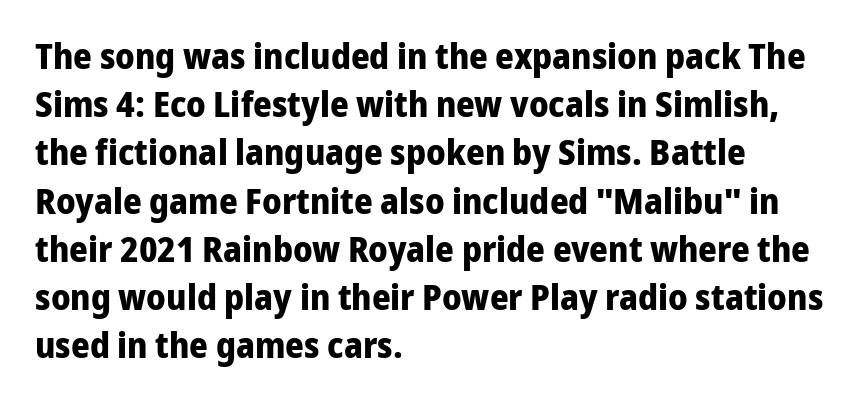
Are there feet on the stems? There aren't — it's a sans. Bold? Absolutely — the strokes are thick and heavy. In CSS terms this would be text-align: left. Quick note: interline space is typical.
